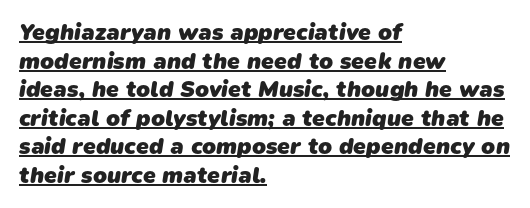
Q: Is the text bold? A: Yes.
Q: Is the text underlined? A: Yes.
Q: How is the paragraph aligned? A: Left-aligned.
Q: Is the spacing between letters normal or unusually wide? A: Normal.
